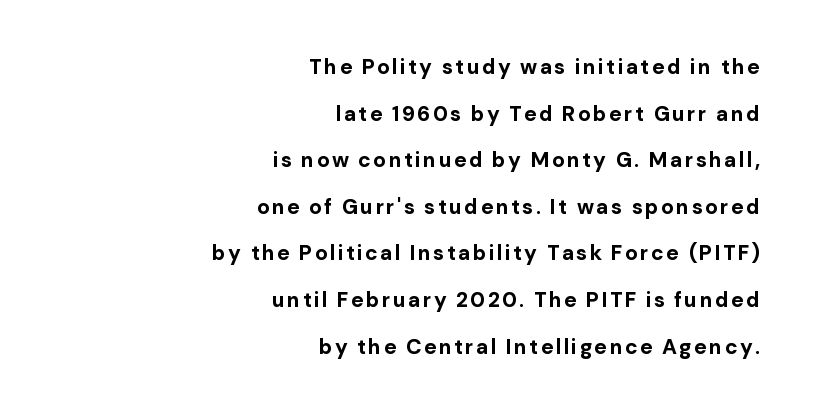
The image shows 21 px bold type, upright; set right-aligned, loose line spacing (2.22x), not underlined.
